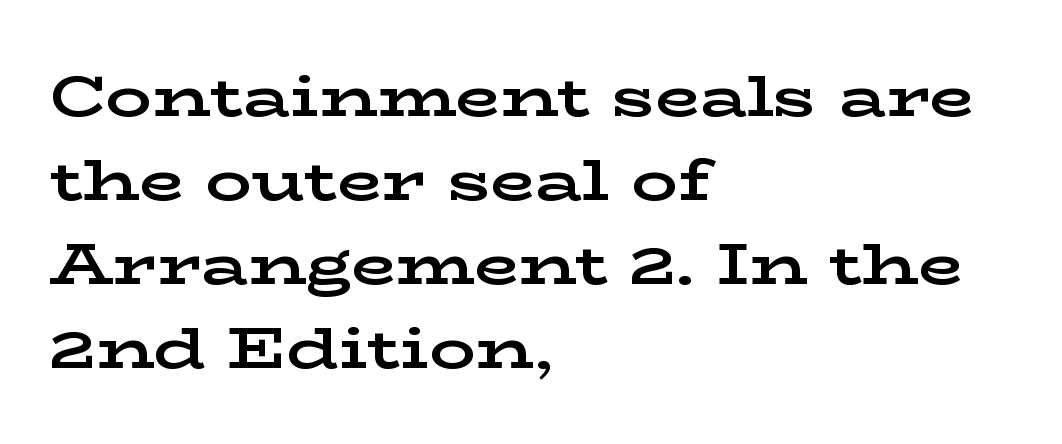
Q: Is the text bold? A: Yes.
Q: Is the text italic (slanted)? A: No, it is upright.
Q: Is the typeface a serif or a sans-serif typeface? A: Serif.
Q: Is the text underlined? A: No.
Q: How is the paragraph aligned? A: Left-aligned.
Q: Is the spacing between letters normal or unusually wide? A: Normal.
Q: Is the spacing between lines tight, normal or loose? A: Normal.
Q: Width (condensed, normal, or wide)? A: Wide.
Q: Stroke contrast? A: Low.
Q: x-height? A: Medium.
Q: Monospaced? A: No.
